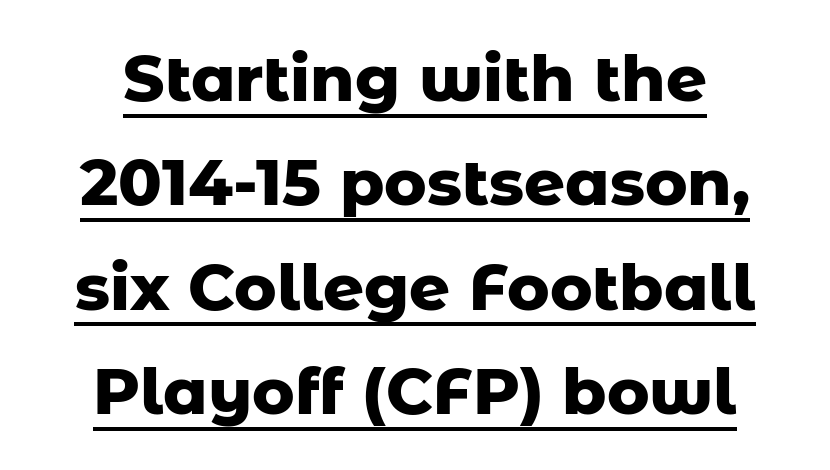
The image shows 64 px heavy sans-serif type, upright; set normal line spacing (1.63x), normal letter spacing, underlined; low stroke contrast and a medium x-height.
